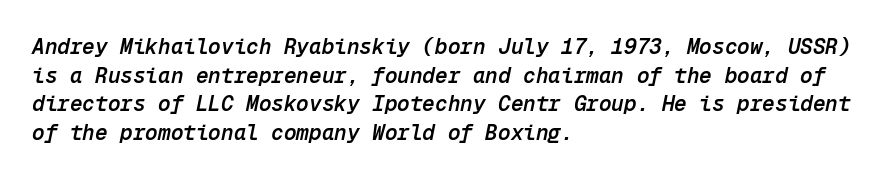
{"italic": "yes", "lean": "right", "slant_degrees": 12, "bold": "semi", "underline": "no", "align": "left", "line_spacing": "normal", "line_spacing_ratio": 1.36, "letter_spacing": "normal", "letter_spacing_em": 0.0, "glyph_px": 21}
